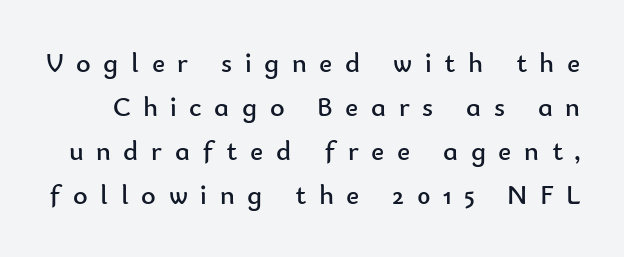
The image shows 28 px regular-weight sans-serif type, upright; set normal line spacing (1.57x), unusually wide letter spacing (+0.45 em), not underlined; low stroke contrast and a small x-height.
